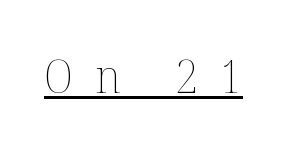
This sample uses an upright cut, with every glyph sitting square on the baseline. Looks like someone drew a line under every word here. In terms of letterspacing, this is a distinctly airy, spread setting. The rendering uses natural spacing where letterforms have individual widths.
